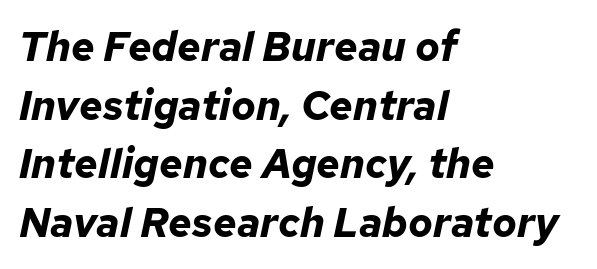
{"italic": "yes", "lean": "right", "slant_degrees": 12, "bold": "yes", "weight": "bold", "width": "normal", "stroke_contrast": "low", "x_height": "medium", "monospaced": "no", "underline": "no", "align": "left", "line_spacing": "normal", "line_spacing_ratio": 1.43, "letter_spacing": "normal", "letter_spacing_em": 0.0, "glyph_px": 41}
